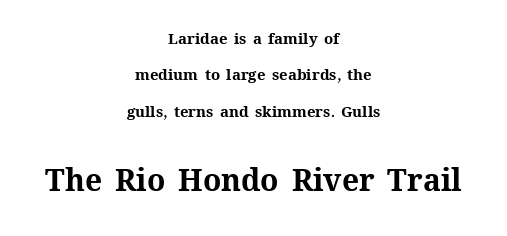
The image shows 30 px bold type, upright; set centered, loose line spacing (2.42x), normal letter spacing, not underlined; the second (bottom) block is 2.0x larger; medium stroke contrast and a medium x-height.
